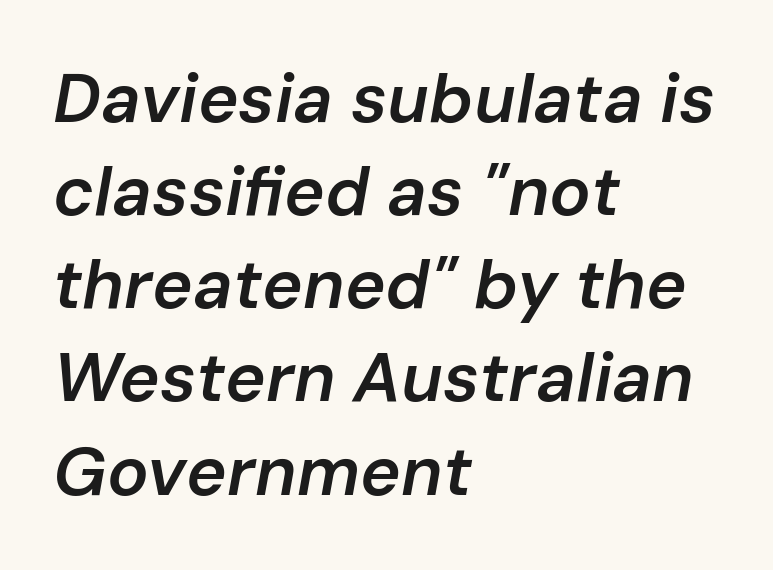
This rendering features lettering with no underline. Spacing verdict: proportional, widths tailored to each character. The line-height multiplier appears to be the usual default. How are the letters spaced? Ordinarily, with no added tracking. This is oblique type, the kind used for emphasis or titles. The ragged edge is on the right, which tells us the setting is flush left.
